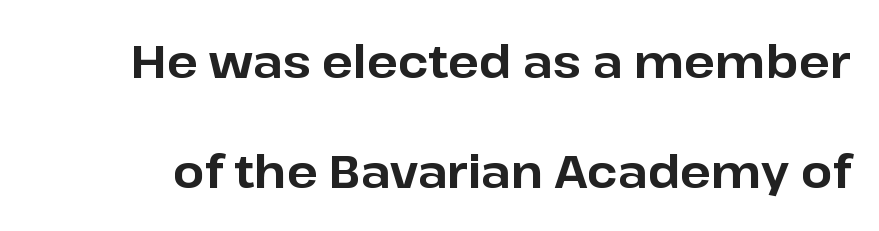
The image shows 45 px bold sans-serif type, upright; set loose line spacing (2.45x), normal letter spacing, not underlined; low stroke contrast and a medium x-height.
